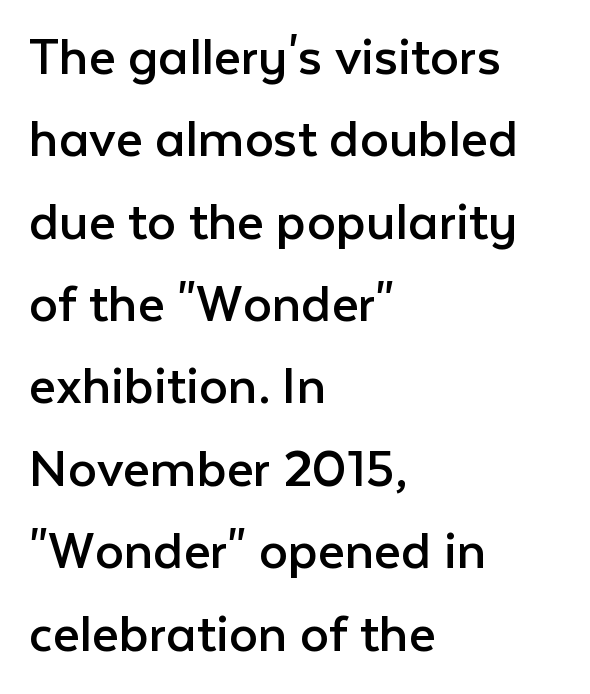
Q: Is the text bold? A: No.
Q: Is the text italic (slanted)? A: No, it is upright.
Q: Is the typeface a serif or a sans-serif typeface? A: Sans-serif.
Q: Is the text underlined? A: No.
Q: How is the paragraph aligned? A: Left-aligned.
Q: Is the spacing between letters normal or unusually wide? A: Normal.
Q: Is the spacing between lines tight, normal or loose? A: Normal.
Q: Width (condensed, normal, or wide)? A: Normal.
Q: Stroke contrast? A: Low.
Q: x-height? A: Medium.
Q: Monospaced? A: No.
